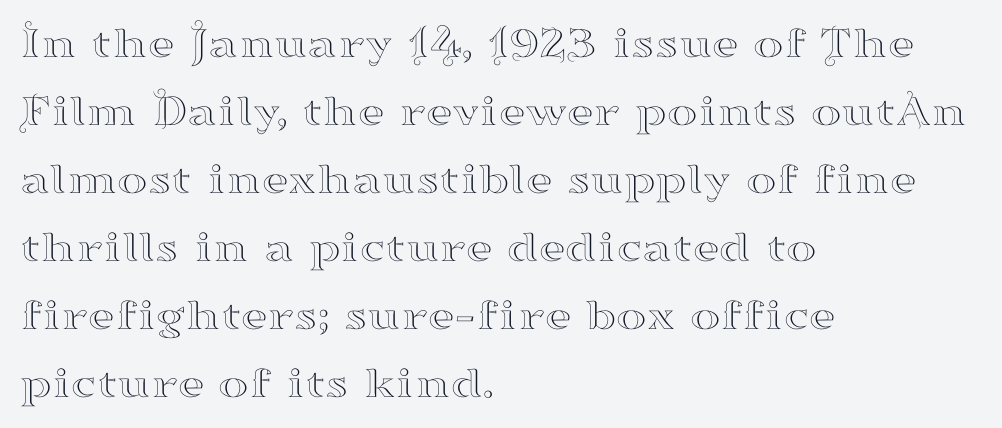
The image shows 46 px wide serif type, upright; set left-aligned, normal line spacing (1.48x), normal letter spacing, not underlined; high stroke contrast and a small x-height.
